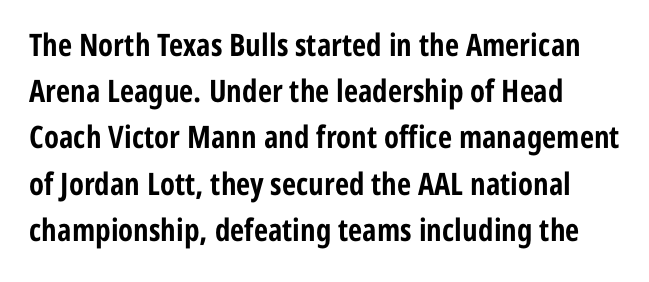
{"serif": "no", "italic": "no", "bold": "yes", "weight": "bold", "width": "condensed", "stroke_contrast": "low", "x_height": "medium", "monospaced": "no", "underline": "no", "line_spacing": "normal", "line_spacing_ratio": 1.49, "letter_spacing": "normal", "letter_spacing_em": 0.0, "glyph_px": 31}
